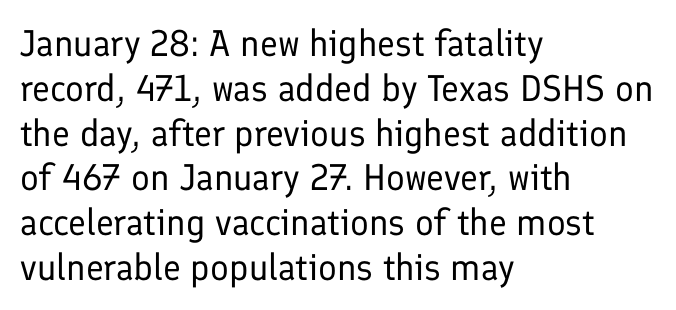
{"serif": "no", "italic": "no", "bold": "no", "weight": "regular", "width": "normal", "stroke_contrast": "low", "x_height": "medium", "monospaced": "no", "underline": "no", "align": "left", "line_spacing_ratio": 1.21, "letter_spacing": "normal", "letter_spacing_em": 0.0, "glyph_px": 37}
